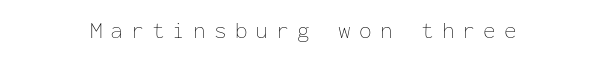
The image shows 23 px text type, upright; set centered, unusually wide letter spacing (+0.35 em), not underlined.
